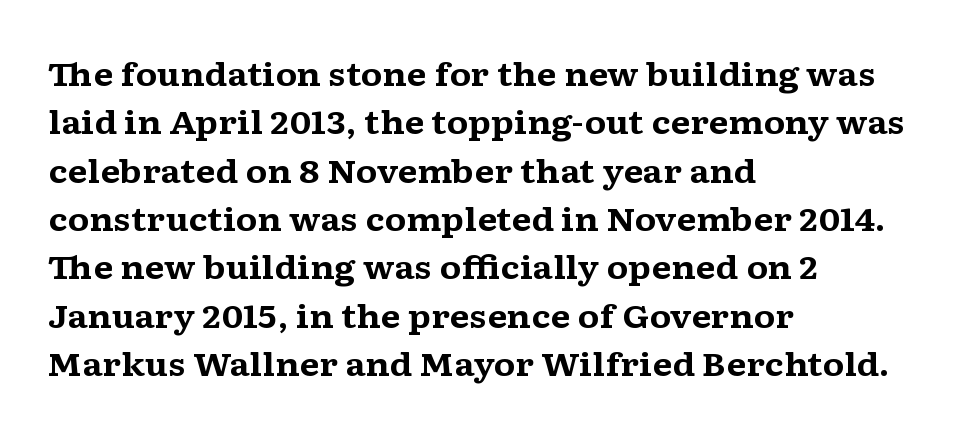
The image shows 32 px bold, wide serif type, upright; set left-aligned, normal line spacing (1.51x), normal letter spacing, not underlined; medium stroke contrast and a medium x-height.
